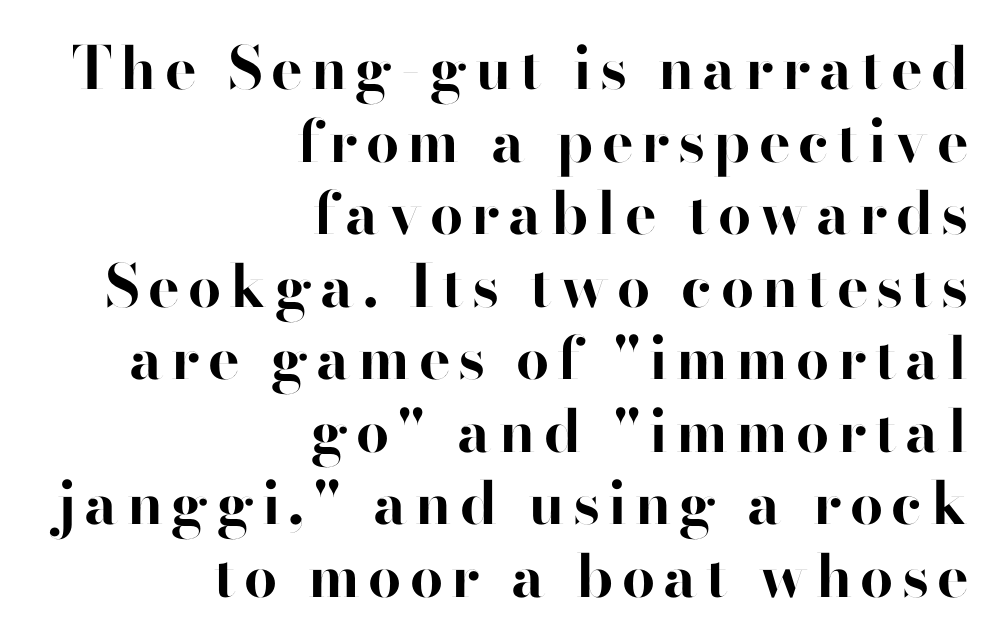
The image shows 59 px bold sans-serif type, upright; set right-aligned, line spacing 1.23x, not underlined; high stroke contrast and a small x-height.
